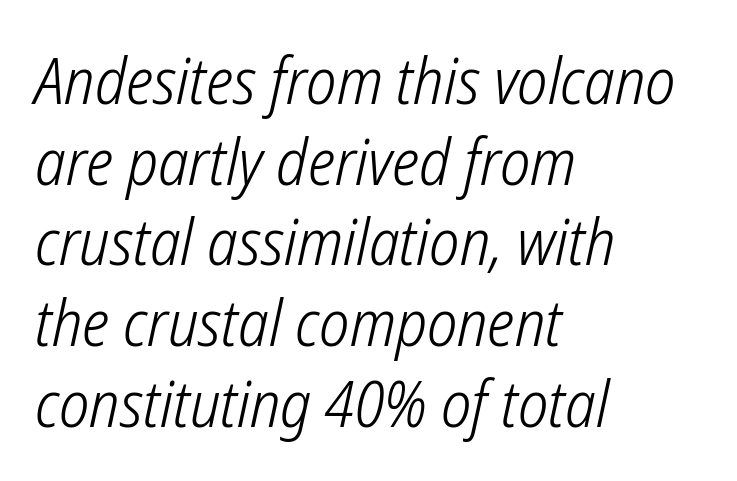
Q: Is the text bold? A: No.
Q: Is the typeface a serif or a sans-serif typeface? A: Sans-serif.
Q: Is the text underlined? A: No.
Q: How is the paragraph aligned? A: Left-aligned.
Q: Is the spacing between letters normal or unusually wide? A: Normal.
Q: Is the spacing between lines tight, normal or loose? A: Normal.
Q: Width (condensed, normal, or wide)? A: Condensed.
Q: Stroke contrast? A: Low.
Q: x-height? A: Medium.
Q: Monospaced? A: No.
